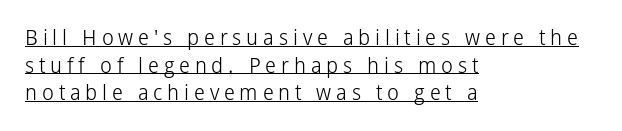
The image shows 21 px text type, upright; set left-aligned, normal line spacing (1.31x), unusually wide letter spacing (+0.23 em), underlined.
